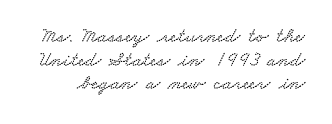
Q: Is the text underlined? A: No.
Q: Is the spacing between letters normal or unusually wide? A: Normal.
Q: Is the spacing between lines tight, normal or loose? A: Tight.
